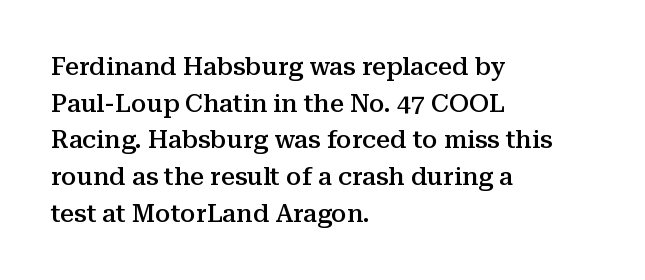
{"italic": "no", "bold": "semi", "underline": "no", "align": "left", "line_spacing": "normal", "line_spacing_ratio": 1.47, "letter_spacing": "normal", "letter_spacing_em": 0.0, "glyph_px": 25}
